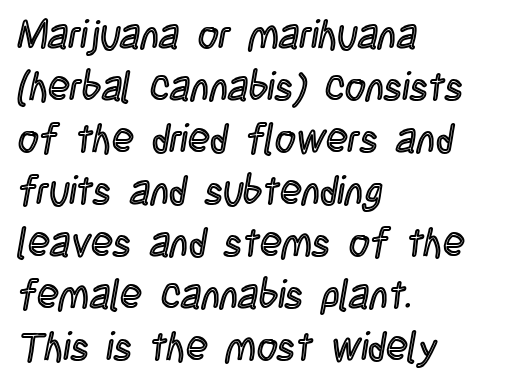
Q: Is the text italic (slanted)? A: Yes.
Q: Is the text underlined? A: No.
Q: How is the paragraph aligned? A: Left-aligned.
Q: Is the spacing between letters normal or unusually wide? A: Normal.
Q: Is the spacing between lines tight, normal or loose? A: Normal.
Q: Width (condensed, normal, or wide)? A: Condensed.
Q: x-height? A: Large.
Q: Monospaced? A: No.
